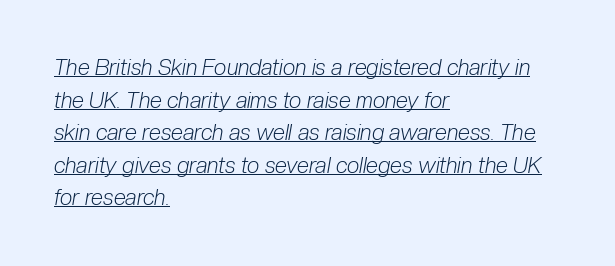
The line texture is even and compact thanks to regular tracking. The typesetter chose a ragged-right arrangement here. Does the lettering tilt? It does — this is italic. If you measured baseline to baseline, you'd find a middling distance. Descenders here cross a horizontal rule under the line.
